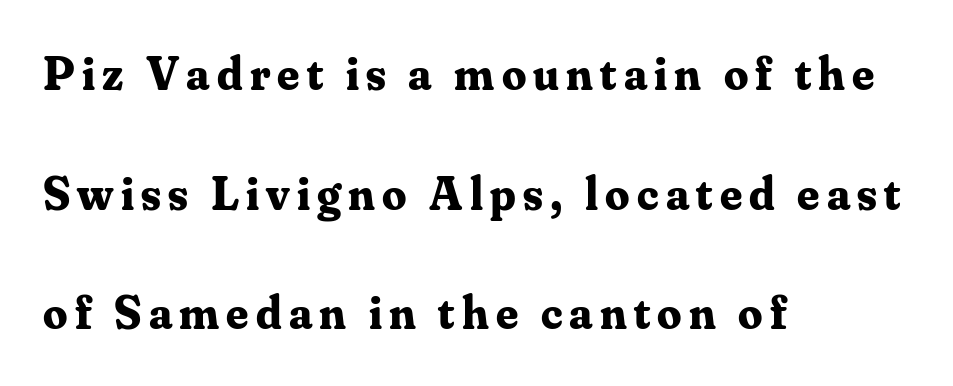
Q: Is the text bold? A: Yes.
Q: Is the text italic (slanted)? A: No, it is upright.
Q: Is the typeface a serif or a sans-serif typeface? A: Serif.
Q: Is the text underlined? A: No.
Q: How is the paragraph aligned? A: Left-aligned.
Q: Is the spacing between lines tight, normal or loose? A: Loose.
Q: Width (condensed, normal, or wide)? A: Normal.
Q: Stroke contrast? A: Medium.
Q: x-height? A: Small.
Q: Monospaced? A: No.
